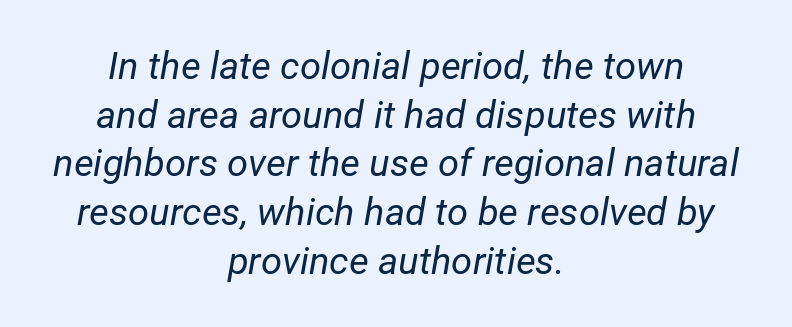
The face used here has a pronounced slope to its letters. Any mark beneath the type? The region is blank. The weight would be labelled regular, book, light, or lighter still. No extra tracking has been applied to these lines. The letters advance in unequal steps, a hallmark of proportional type. How would I describe the line gaps? Plain and ordinary.
